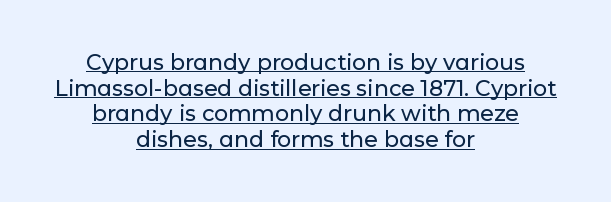
A typesetter would call this zero additional tracking. The axis of the letterforms is exactly vertical. Beneath each row of characters lies a ruled line. In CSS terms this would be text-align: center.
